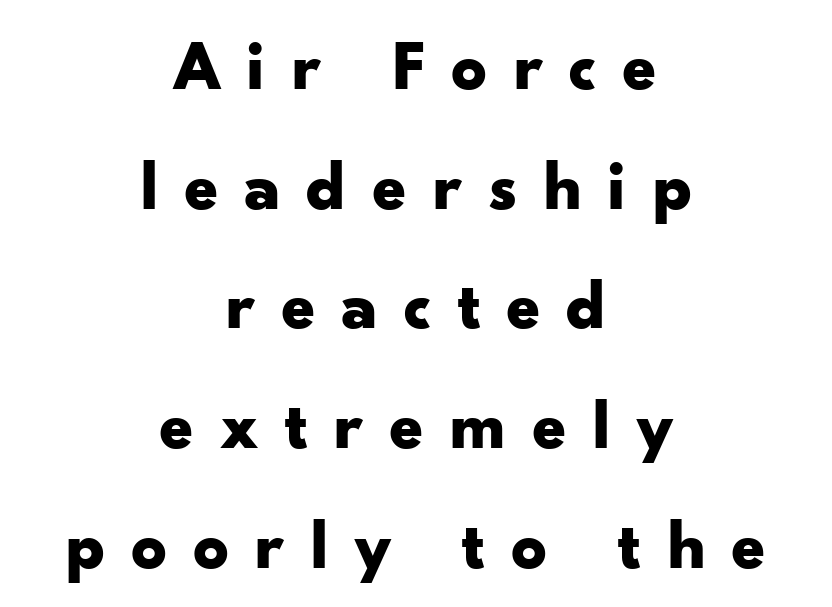
The image shows 70 px bold, wide sans-serif type, upright; set centered, line spacing 1.71x, unusually wide letter spacing (+0.36 em), not underlined; low stroke contrast and a small x-height.
